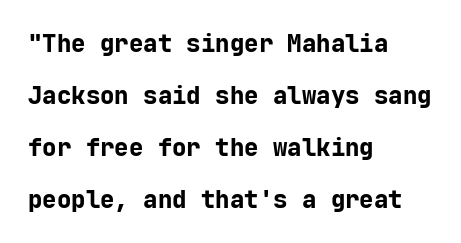
The image shows 24 px bold type, upright; set left-aligned, loose line spacing (2.16x), normal letter spacing, not underlined.
